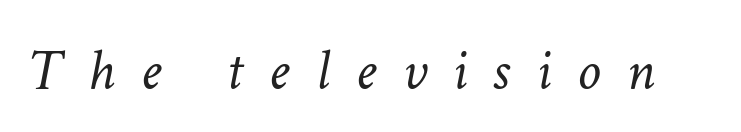
The image shows 59 px light type, italic (leaning right); set unusually wide letter spacing (+0.44 em), not underlined; low stroke contrast and a medium x-height.
